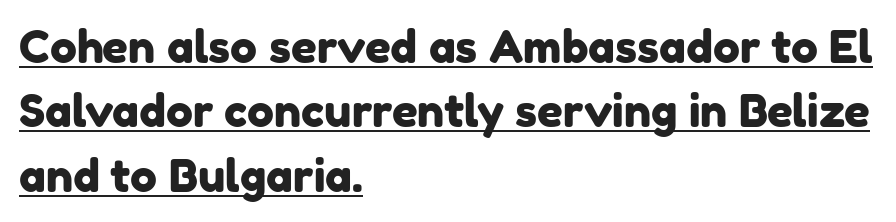
The image shows 45 px sans-serif type; set left-aligned, normal line spacing (1.43x), normal letter spacing, underlined; low stroke contrast and a medium x-height.
